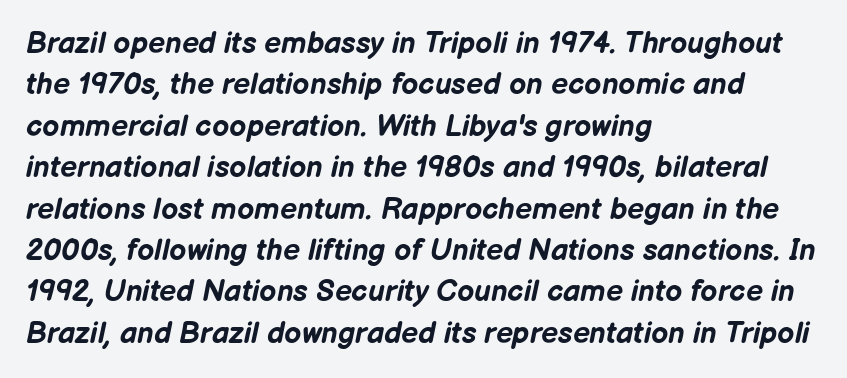
Typesetter's note: full bold, strokes at maximum text heaviness. Each new line begins a customary step beneath the previous one. A typesetter would mark this as italic. Honestly, the letter spacing is just normal — you wouldn't notice it. The lines in this sample share a left origin and differ only in where they stop.
